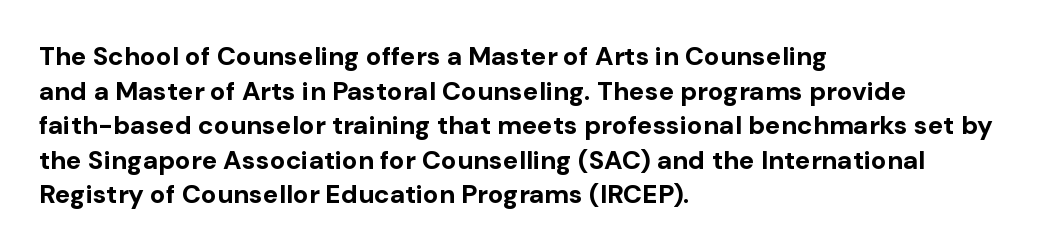
{"italic": "no", "bold": "yes", "underline": "no", "align": "left", "line_spacing": "normal", "line_spacing_ratio": 1.33, "letter_spacing": "normal", "letter_spacing_em": 0.0, "glyph_px": 26}
